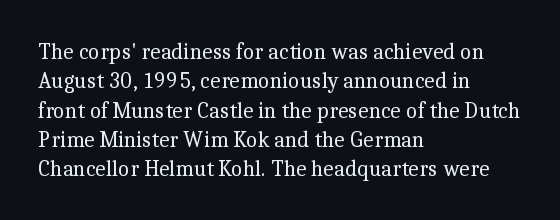
Q: Is the text bold? A: No.
Q: Is the text italic (slanted)? A: No, it is upright.
Q: Is the text underlined? A: No.
Q: How is the paragraph aligned? A: Left-aligned.
Q: Is the spacing between letters normal or unusually wide? A: Normal.
Q: Is the spacing between lines tight, normal or loose? A: Normal.
